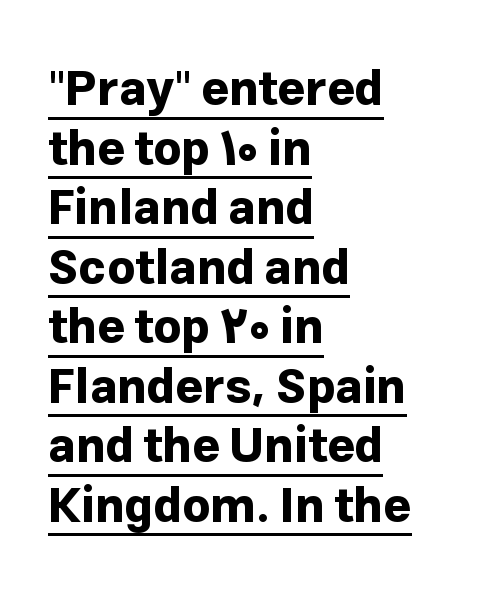
Is there an underline? Yes — a line sits under the letters. Posture: upright roman. The letters advance in unequal steps, a hallmark of proportional type. Compared with typical body copy, the letter spacing here is the same.
